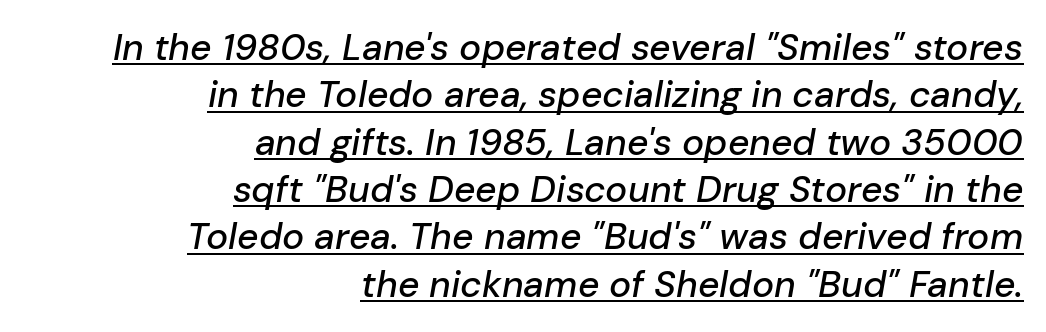
The image shows 37 px text type, italic (leaning right); set right-aligned, normal line spacing (1.28x), normal letter spacing, underlined; low stroke contrast and a medium x-height.
